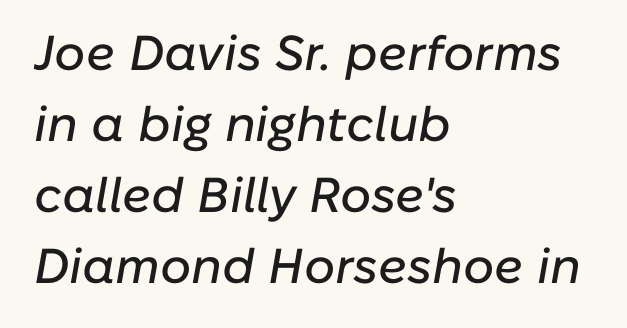
Q: Is the text italic (slanted)? A: Yes, it leans right by about 10 degrees.
Q: Is the text underlined? A: No.
Q: How is the paragraph aligned? A: Left-aligned.
Q: Is the spacing between letters normal or unusually wide? A: Normal.
Q: Is the spacing between lines tight, normal or loose? A: Normal.
Q: Width (condensed, normal, or wide)? A: Normal.
Q: Stroke contrast? A: Low.
Q: x-height? A: Medium.
Q: Monospaced? A: No.
